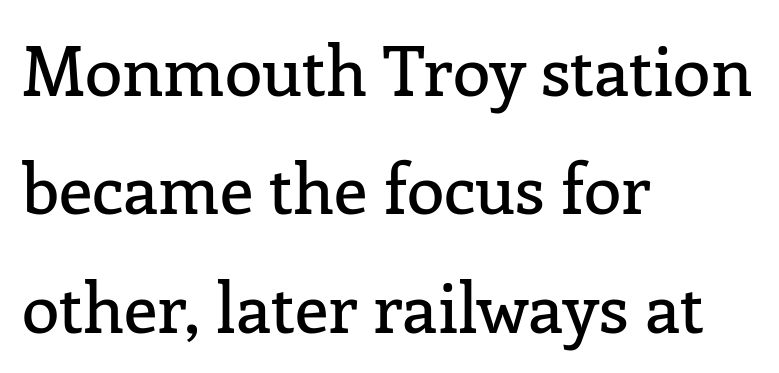
The image shows 68 px serif type, upright; set left-aligned, line spacing 1.74x, normal letter spacing, not underlined; low stroke contrast and a medium x-height.
